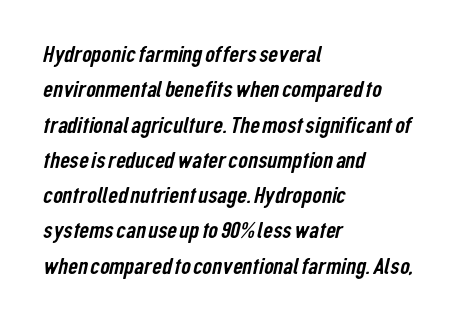
{"underline": "no", "align": "left", "line_spacing": "normal", "line_spacing_ratio": 1.47, "letter_spacing": "normal", "letter_spacing_em": 0.0, "glyph_px": 24}
